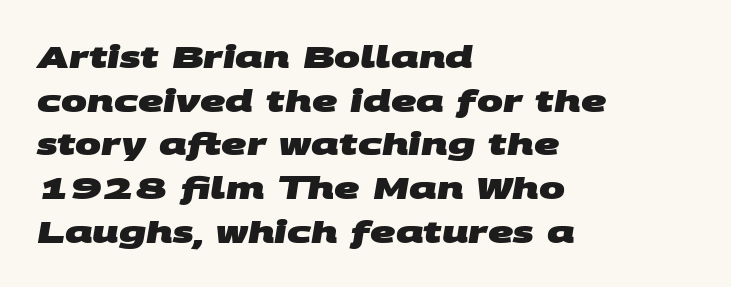
Default kerning and tracking; the words read as compact shapes. The space directly below the letters is spotless. The face used here is a sans, in the tradition of grotesques and geometrics. Where is the straight margin? On the left. Each letter keeps its own natural width here, so spacing adapts to shape. Horizontal bands of white between lines are of average thickness.
